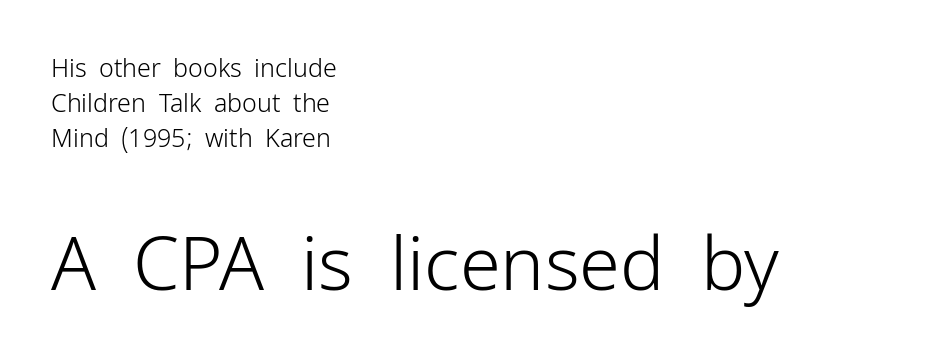
The image shows 74 px light sans-serif type, upright; set left-aligned, normal line spacing (1.4x), normal letter spacing, not underlined; the second (bottom) block is 2.96x larger; low stroke contrast and a medium x-height.
